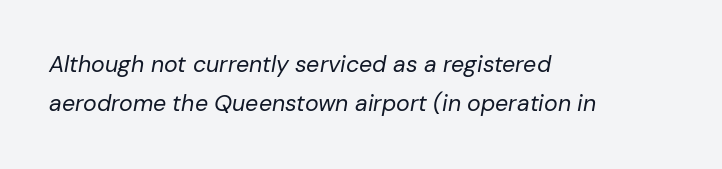
Default kerning and tracking; the words read as compact shapes. Glance below the letters and you will spot only blank space. The typeface has the unassuming heft of standard copy or less. Posture: slanted. Alignment: flush left.
